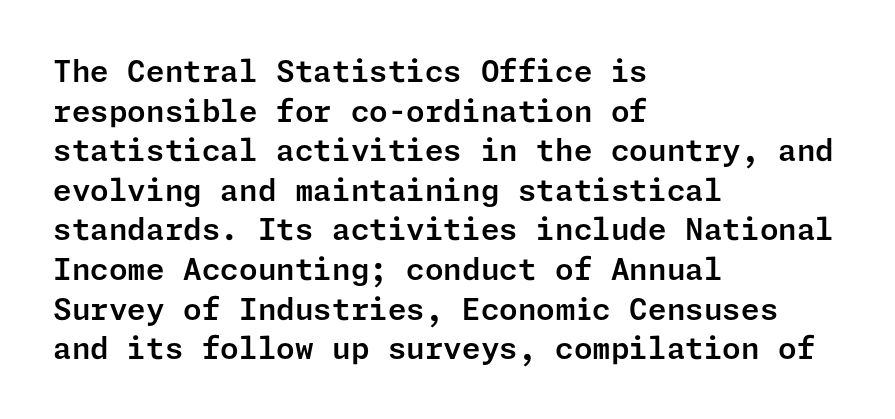
Does the type have serifs? No, each stem ends abruptly. Glance below the letters and you will spot only blank space. Vertical spacing — default. Is there any slant? The stems are plumb. The letterforms sit shoulder to shoulder at normal distance. Horizontally, the lines are justified to the leading edge only.
